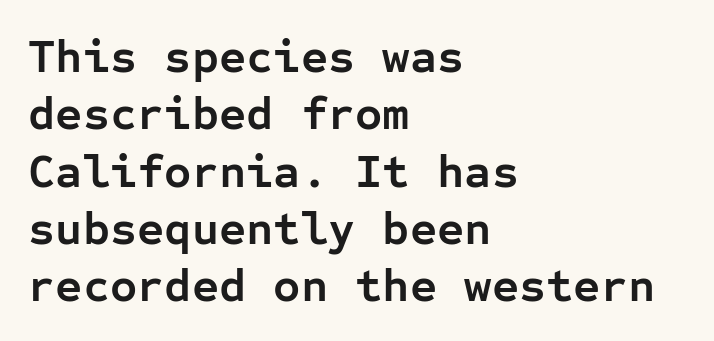
This rendering uses left alignment, leaving the right contour irregular. This rendering leaves character spacing at its baseline value. Underlining? Definitely not there. These lines were composed using upright roman letters.
